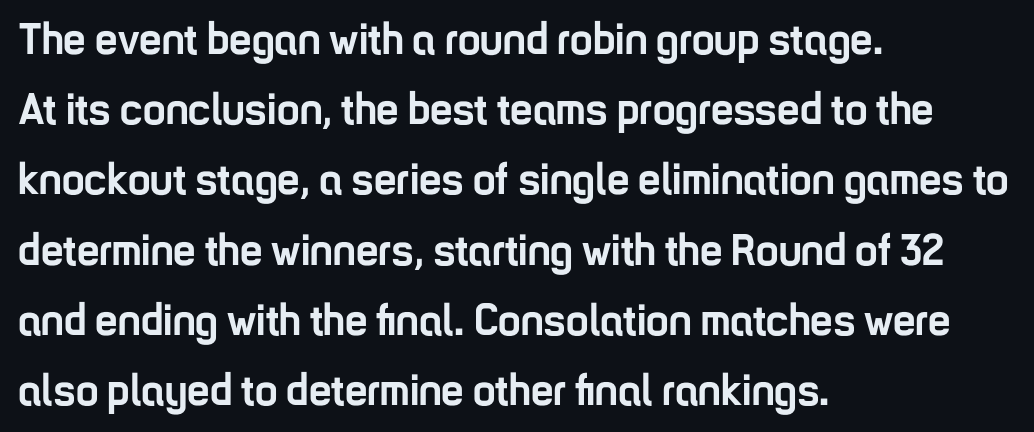
Q: Is the text bold? A: Yes.
Q: Is the text italic (slanted)? A: No, it is upright.
Q: Is the typeface a serif or a sans-serif typeface? A: Sans-serif.
Q: Is the text underlined? A: No.
Q: How is the paragraph aligned? A: Left-aligned.
Q: Is the spacing between letters normal or unusually wide? A: Normal.
Q: Is the spacing between lines tight, normal or loose? A: Normal.
Q: Width (condensed, normal, or wide)? A: Condensed.
Q: Stroke contrast? A: Low.
Q: x-height? A: Medium.
Q: Monospaced? A: No.
